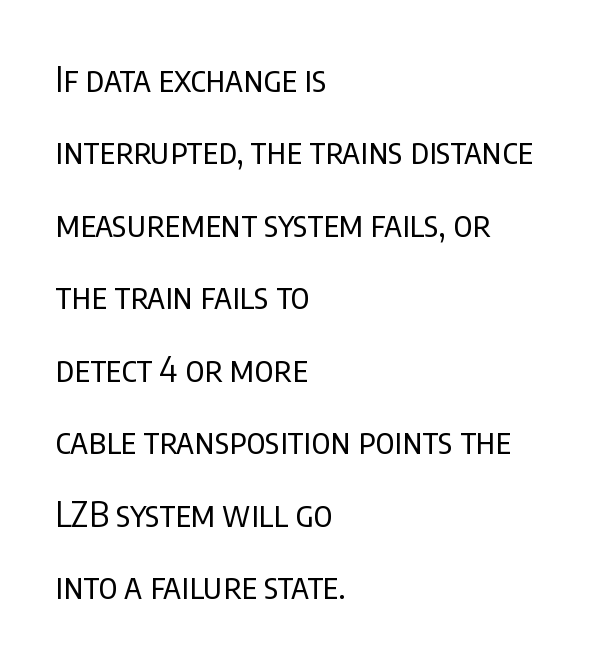
The image shows 35 px regular-weight, condensed sans-serif type, upright; set left-aligned, loose line spacing (2.07x), normal letter spacing, not underlined; low stroke contrast and a large x-height.
